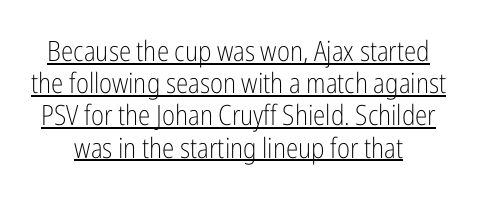
{"serif": "no", "italic": "no", "bold": "no", "weight": "light", "width": "condensed", "stroke_contrast": "low", "x_height": "medium", "monospaced": "no", "underline": "yes", "line_spacing": "tight", "line_spacing_ratio": 1.15, "letter_spacing": "normal", "letter_spacing_em": 0.0, "glyph_px": 28}
